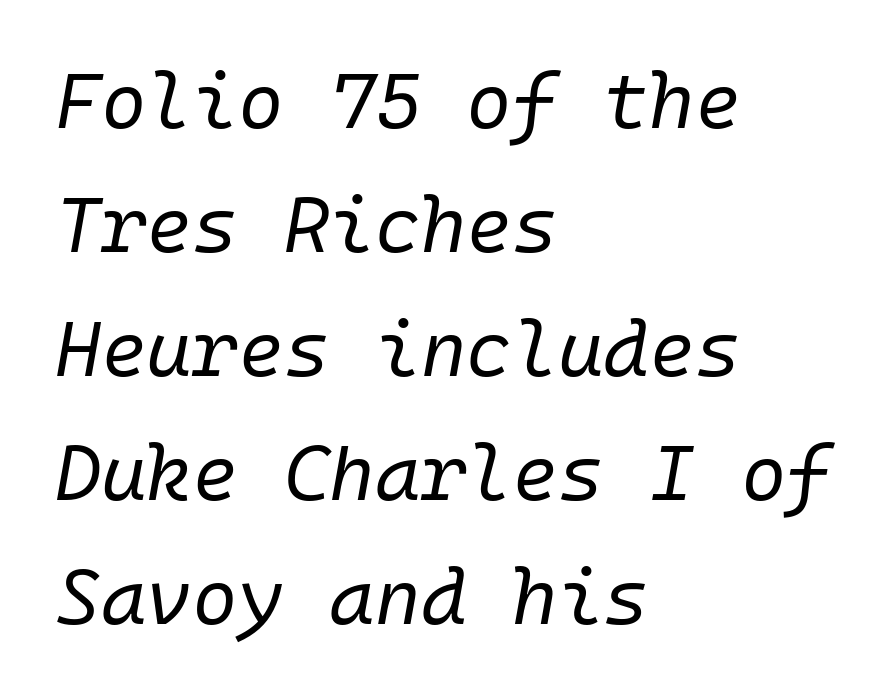
The image shows 78 px regular-weight type, italic (leaning right), monospaced; set left-aligned, normal line spacing (1.59x), normal letter spacing, not underlined; low stroke contrast and a medium x-height.
